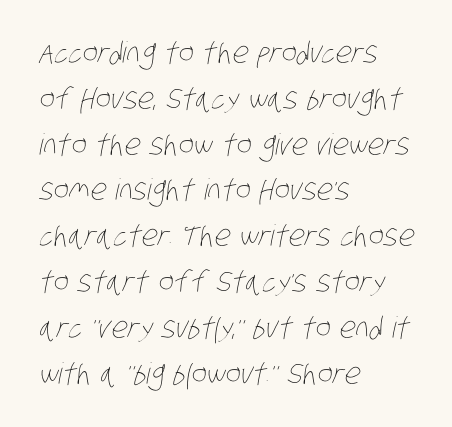
Q: Is the text bold? A: No.
Q: Is the text underlined? A: No.
Q: How is the paragraph aligned? A: Left-aligned.
Q: Is the spacing between letters normal or unusually wide? A: Normal.
Q: Is the spacing between lines tight, normal or loose? A: Normal.
Q: Width (condensed, normal, or wide)? A: Condensed.
Q: Stroke contrast? A: Low.
Q: x-height? A: Large.
Q: Monospaced? A: No.
